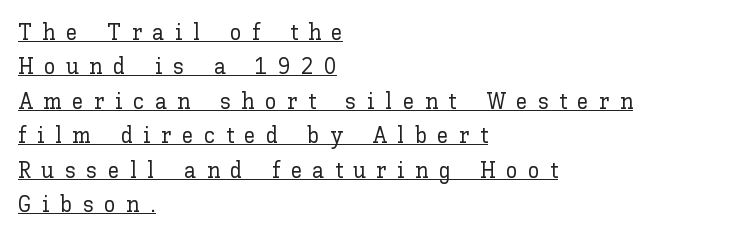
Q: Is the text italic (slanted)? A: No, it is upright.
Q: Is the text underlined? A: Yes.
Q: How is the paragraph aligned? A: Left-aligned.
Q: Is the spacing between letters normal or unusually wide? A: Unusually wide.
Q: Is the spacing between lines tight, normal or loose? A: Normal.
